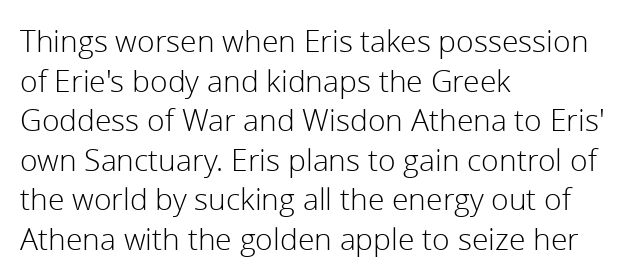
Q: Is the text bold? A: No.
Q: Is the text italic (slanted)? A: No, it is upright.
Q: Is the typeface a serif or a sans-serif typeface? A: Sans-serif.
Q: Is the text underlined? A: No.
Q: How is the paragraph aligned? A: Left-aligned.
Q: Is the spacing between letters normal or unusually wide? A: Normal.
Q: Is the spacing between lines tight, normal or loose? A: Normal.
Q: Width (condensed, normal, or wide)? A: Normal.
Q: Stroke contrast? A: Low.
Q: x-height? A: Medium.
Q: Monospaced? A: No.
